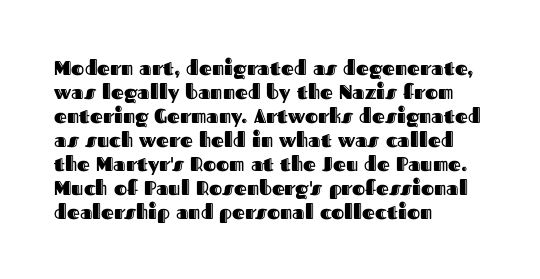
{"italic": "no", "underline": "no", "align": "left", "line_spacing_ratio": 1.2, "letter_spacing": "normal", "letter_spacing_em": 0.0, "glyph_px": 20}
